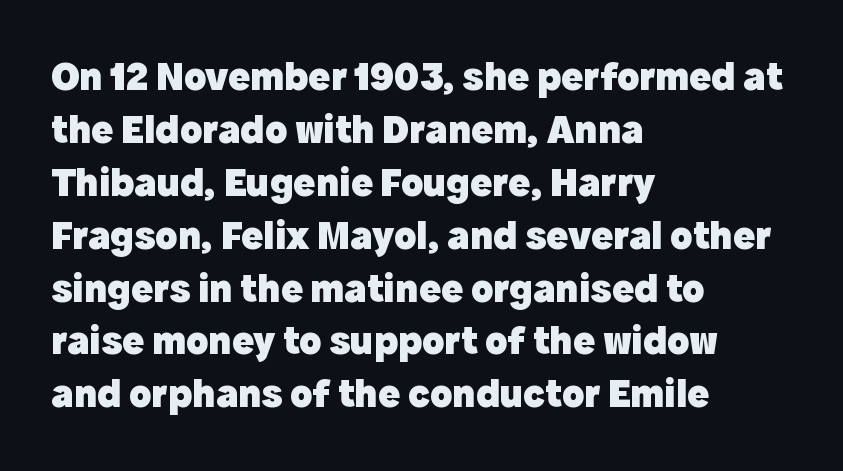
Q: Is the text bold? A: Yes.
Q: Is the text italic (slanted)? A: No, it is upright.
Q: Is the typeface a serif or a sans-serif typeface? A: Sans-serif.
Q: Is the text underlined? A: No.
Q: How is the paragraph aligned? A: Left-aligned.
Q: Is the spacing between letters normal or unusually wide? A: Normal.
Q: Is the spacing between lines tight, normal or loose? A: Normal.
Q: Width (condensed, normal, or wide)? A: Normal.
Q: x-height? A: Medium.
Q: Monospaced? A: No.
